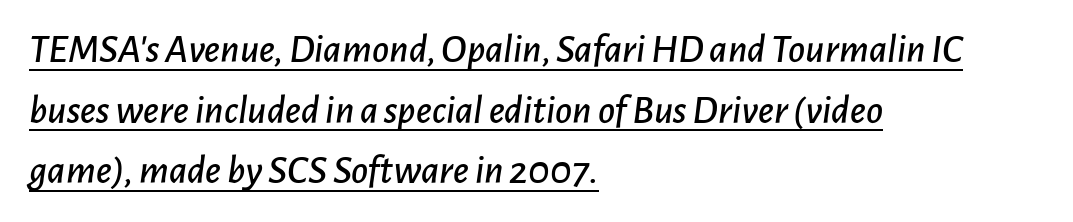
Honestly, the underline is the first thing you notice here. The lines sit at an ordinary, default distance from one another. The passage shown leans; its letterforms are oblique. Here the designer chose a conventional face with non-uniform glyph widths. No extra tracking has been applied to these lines. The compositor pushed each line to the left boundary.
